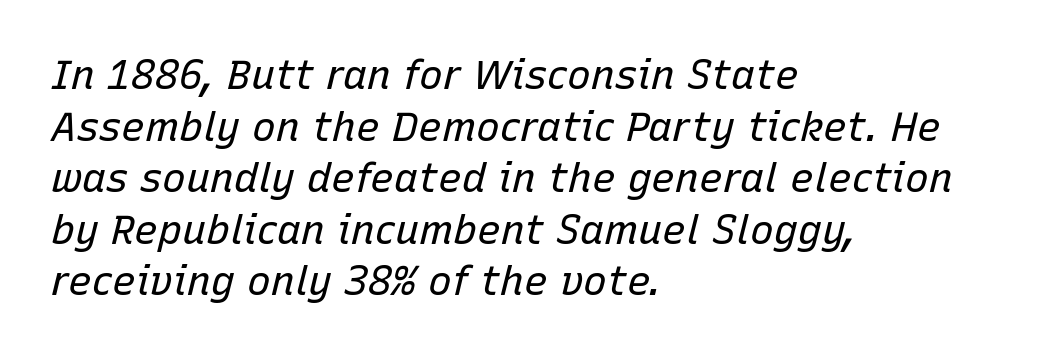
The image shows 40 px regular-weight type, italic (leaning right); set left-aligned, normal line spacing (1.29x), normal letter spacing, not underlined; low stroke contrast and a medium x-height.
